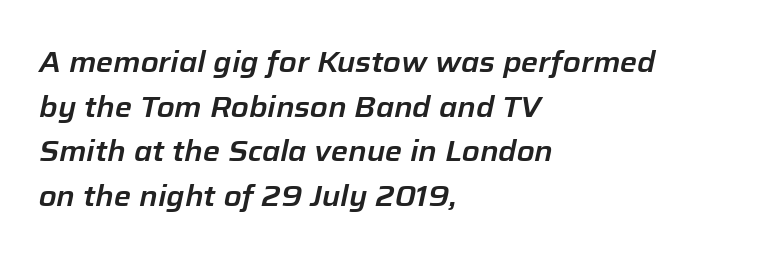
{"italic": "yes", "lean": "right", "slant_degrees": 12, "width": "normal", "stroke_contrast": "low", "x_height": "medium", "monospaced": "no", "underline": "no", "align": "left", "line_spacing": "normal", "line_spacing_ratio": 1.54, "letter_spacing": "normal", "letter_spacing_em": 0.0, "glyph_px": 29}
